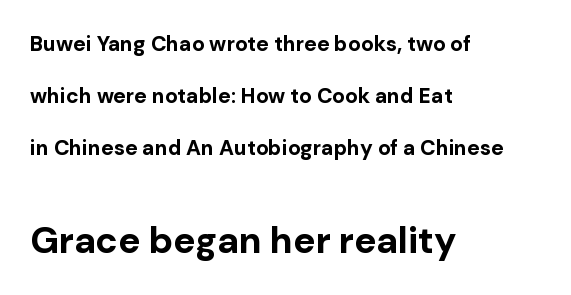
Q: Is the text bold? A: Yes.
Q: Is the text italic (slanted)? A: No, it is upright.
Q: Is the typeface a serif or a sans-serif typeface? A: Sans-serif.
Q: Is the text underlined? A: No.
Q: How is the paragraph aligned? A: Left-aligned.
Q: Is the spacing between letters normal or unusually wide? A: Normal.
Q: Is the spacing between lines tight, normal or loose? A: Loose.
Q: Which block of text is set in a larger size, the first (top) or the second (bottom)? A: The second (bottom) one.
Q: Width (condensed, normal, or wide)? A: Normal.
Q: Stroke contrast? A: Low.
Q: x-height? A: Medium.
Q: Monospaced? A: No.
